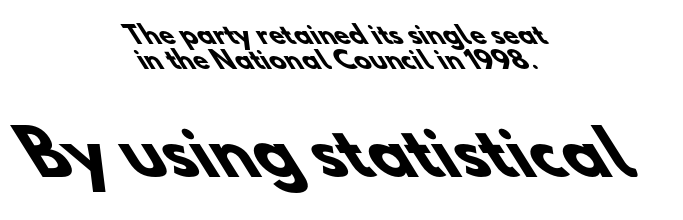
Caption: bold face, heavy strokes. This rendering employs a face without finishing strokes, i.e., a sans-serif. Each letter keeps its own natural width here, so spacing adapts to shape. Is the lower block the larger one? Yes — the lower block carries the bigger type.
